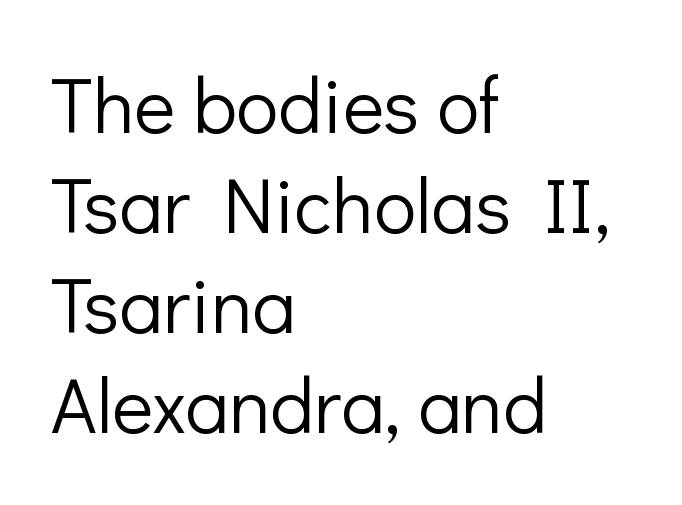
Weight: in the light-to-regular range. The rendering shows plain stroke endings on the letterforms — a sans-serif design. The rendering uses natural spacing where letterforms have individual widths. Only glyphs here, with clear space below each row. Students, note that the glyphs here touch the page at normal intervals. These lines are set flush left with a ragged right edge.
